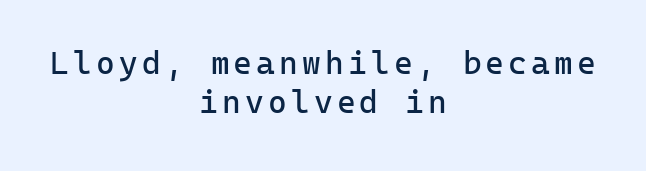
The image shows 32 px regular-weight sans-serif type, upright, monospaced; set centered, line spacing 1.23x, not underlined; low stroke contrast and a medium x-height.
